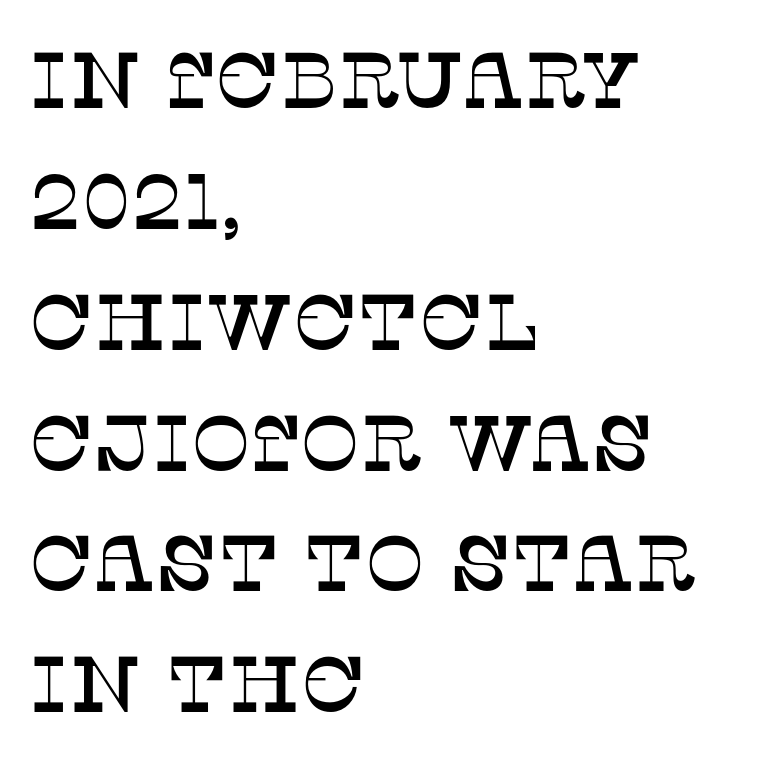
Unlike a clean sans, this face finishes its strokes with serifs. Baseline-to-baseline distance is the conventional proportion of letter height. Visually the block forms a straight wall on the left and a jagged coastline on the right. Short note: letters normally spaced. Ascenders rise straight up at ninety degrees. Here the designer chose a conventional face with non-uniform glyph widths.
